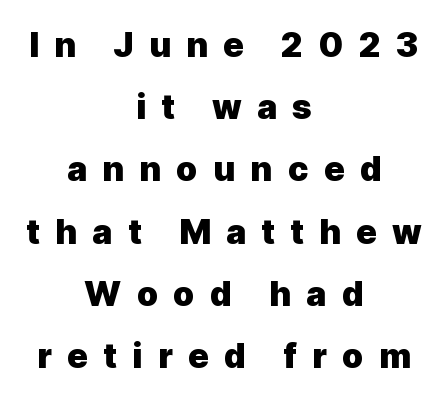
The image shows 34 px heavy sans-serif type, upright; set centered, line spacing 1.83x, unusually wide letter spacing (+0.45 em), not underlined; a medium x-height.
